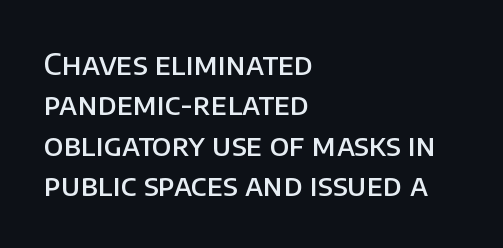
Notice how descenders clear the ascenders below comfortably — that's standard leading. The glyphs are unaccompanied by any horizontal stroke below them. On the weight axis this lands at semibold, roughly 600. No extra tracking has been applied to these lines.
